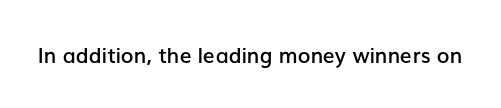
Typesetter's note: demi weight, one step under bold. The specimen omits any rule beneath the text block's lines. Is there any slant? The stems are plumb. Does extra space separate the letters? No, they use regular spacing.
